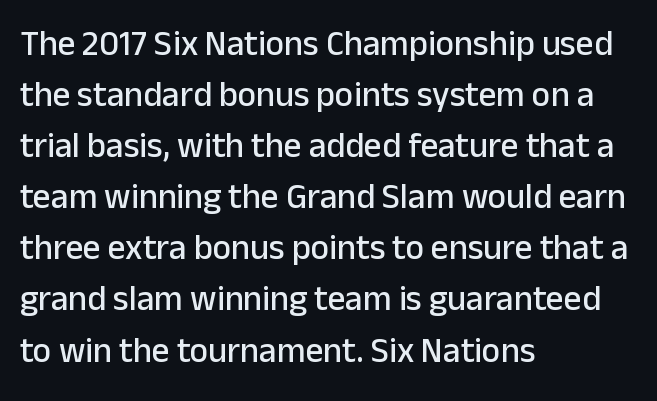
The image shows 35 px sans-serif type, upright; set left-aligned, normal line spacing (1.46x), normal letter spacing, not underlined; low stroke contrast and a medium x-height.
